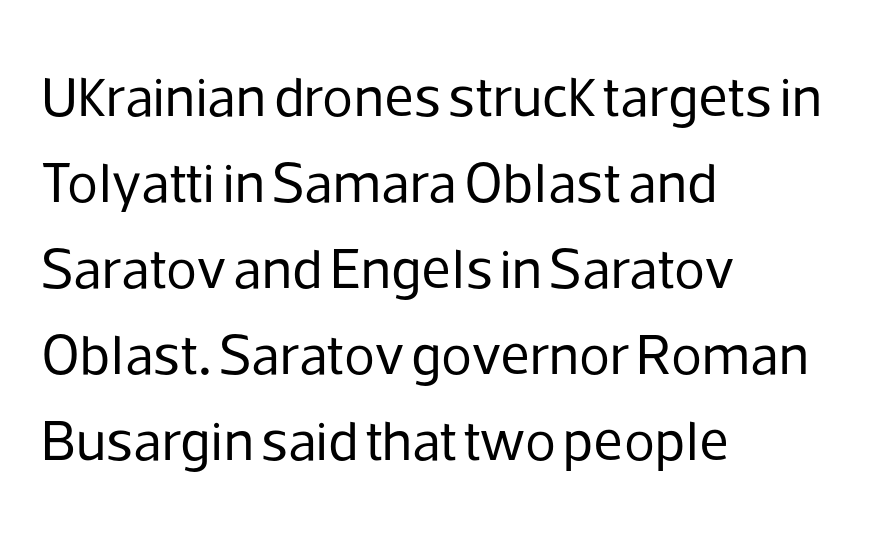
The ragged edge is on the right, which tells us the setting is flush left. In terms of posture, this sample is upright. No word sits above an underline. Serif or sans? Sans — the stroke terminals are bare. Reading down the column, the eye jumps a familiar distance to each next line.
